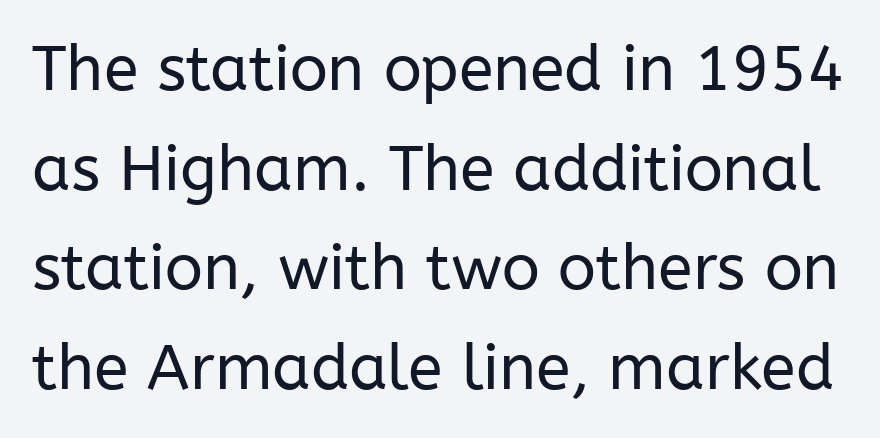
Q: Is the text bold? A: No.
Q: Is the text italic (slanted)? A: No, it is upright.
Q: Is the typeface a serif or a sans-serif typeface? A: Sans-serif.
Q: Is the text underlined? A: No.
Q: Is the spacing between letters normal or unusually wide? A: Normal.
Q: Is the spacing between lines tight, normal or loose? A: Normal.
Q: Width (condensed, normal, or wide)? A: Normal.
Q: Stroke contrast? A: Low.
Q: x-height? A: Medium.
Q: Monospaced? A: No.
